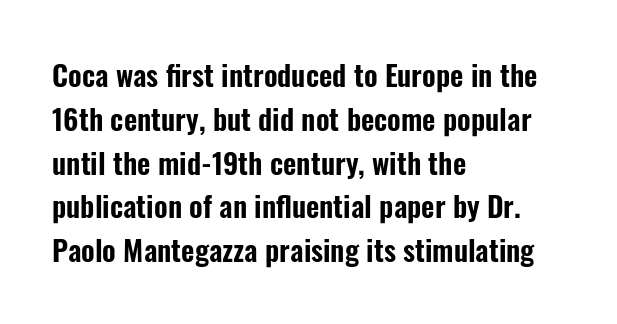
{"serif": "no", "italic": "no", "width": "condensed", "stroke_contrast": "low", "x_height": "medium", "monospaced": "no", "underline": "no", "align": "left", "line_spacing": "normal", "line_spacing_ratio": 1.51, "letter_spacing": "normal", "letter_spacing_em": 0.0, "glyph_px": 29}
